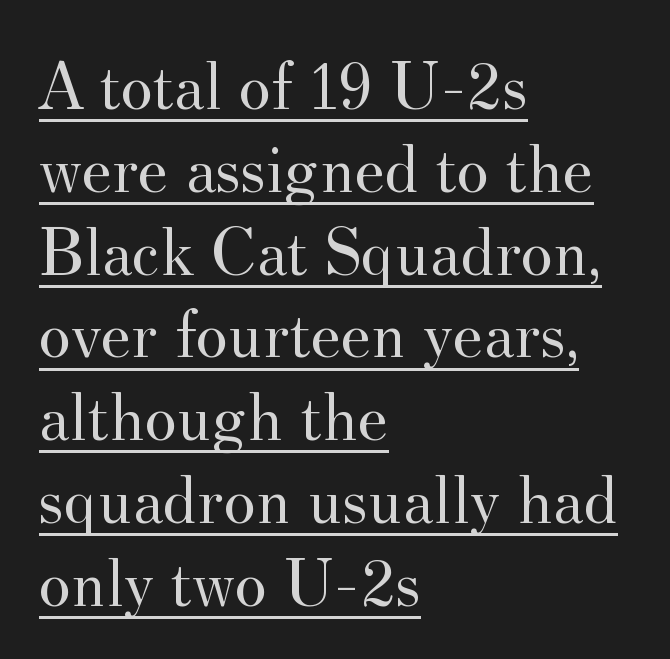
The image shows 69 px regular-weight serif type, upright; set left-aligned, line spacing 1.2x, normal letter spacing, underlined; medium stroke contrast and a small x-height.
